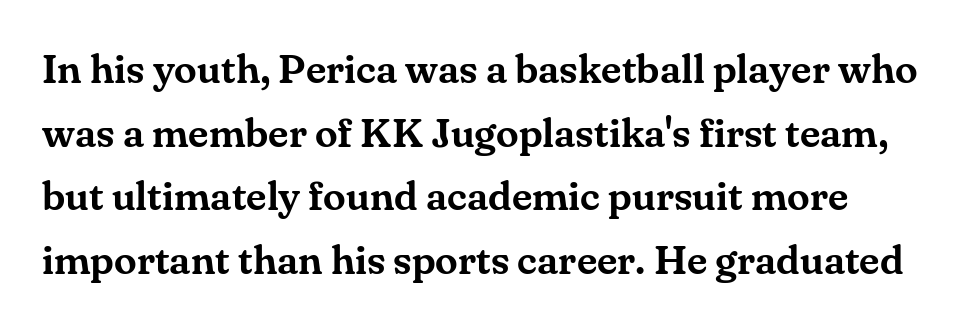
Q: Is the text italic (slanted)? A: No, it is upright.
Q: Is the typeface a serif or a sans-serif typeface? A: Serif.
Q: Is the text underlined? A: No.
Q: Is the spacing between letters normal or unusually wide? A: Normal.
Q: Is the spacing between lines tight, normal or loose? A: Normal.
Q: Width (condensed, normal, or wide)? A: Normal.
Q: Stroke contrast? A: Medium.
Q: x-height? A: Small.
Q: Monospaced? A: No.
